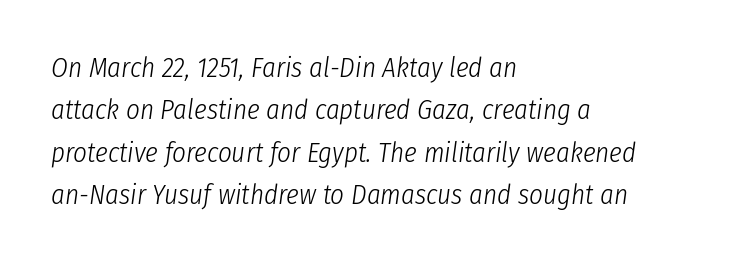
The image shows 27 px text type, italic (leaning right); set left-aligned, normal line spacing (1.57x), normal letter spacing, not underlined.
